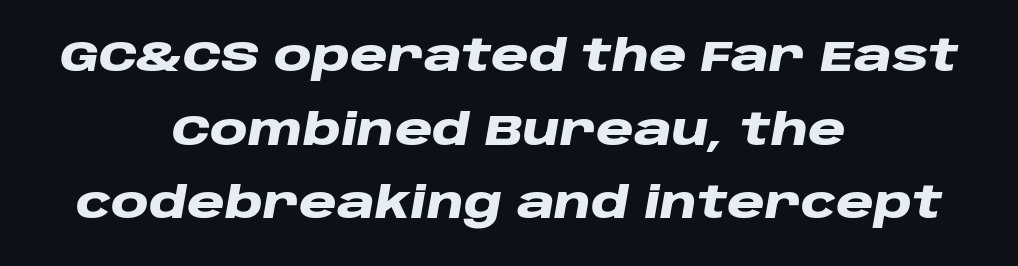
Every letter is thick-stroked: bold, no question. Words appear dense and cohesive because spacing is normal. Think of a printed novel: that variable character pitch is what you see here. The compositor balanced each line on the midline. Looking at the ascenders, they clearly lean.
